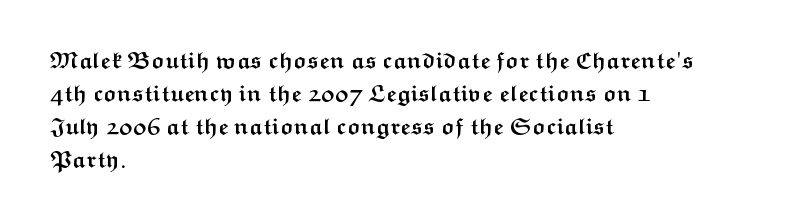
Q: Is the text bold? A: Yes.
Q: Is the text italic (slanted)? A: No, it is upright.
Q: Is the text underlined? A: No.
Q: How is the paragraph aligned? A: Left-aligned.
Q: Is the spacing between letters normal or unusually wide? A: Normal.
Q: Is the spacing between lines tight, normal or loose? A: Normal.
